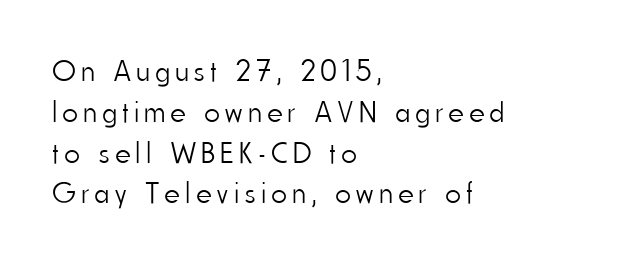
The image shows 30 px light, condensed sans-serif type, upright; set left-aligned, normal line spacing (1.36x), not underlined; low stroke contrast and a small x-height.
